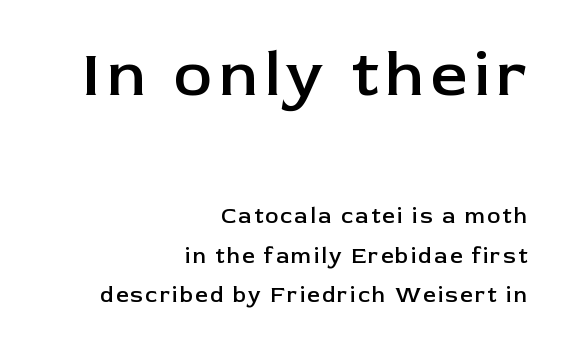
These lines are set flush right with a ragged left edge. Vertical strokes here are truly vertical. Descenders are the only things crossing below the line. The initial chunk of copy outweighs the following chunk in type size. Bold? Not quite — semibold, heavier than regular but stopping short.
